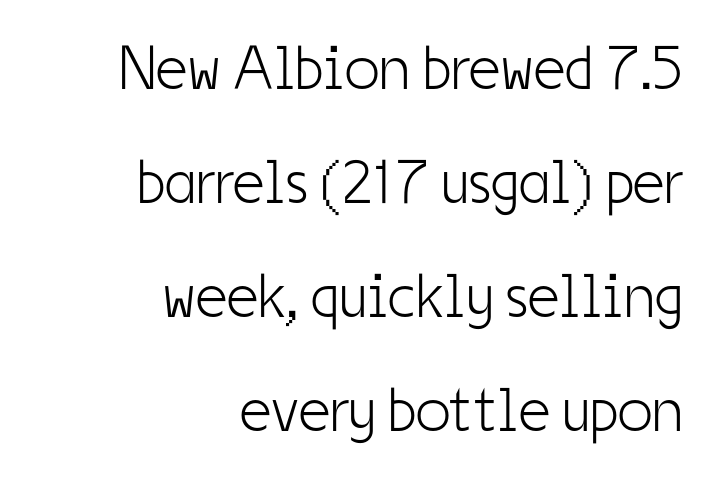
Just letters on the line, the space beneath them empty. Character widths vary here, with narrow letters taking less room than wide ones. Nobody touched the tracking dial on this one. The lines in this sample share a right terminus and differ only in where they begin. The weight would be labelled regular, book, light, or lighter still.
